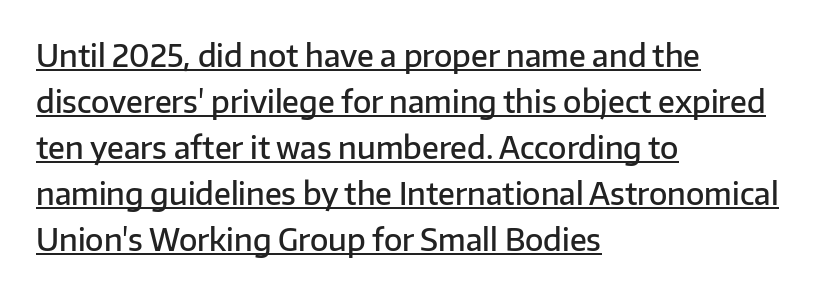
{"serif": "no", "italic": "no", "bold": "semi", "weight": "semibold", "width": "normal", "stroke_contrast": "low", "x_height": "medium", "monospaced": "no", "underline": "yes", "align": "left", "line_spacing": "normal", "line_spacing_ratio": 1.53, "letter_spacing": "normal", "letter_spacing_em": 0.0, "glyph_px": 30}
